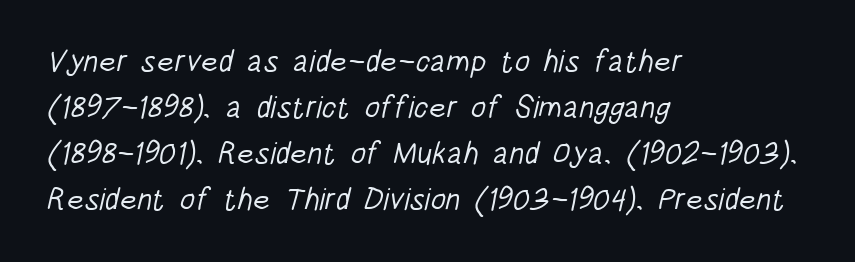
The image shows 31 px light, condensed sans-serif type; set left-aligned, normal line spacing (1.48x), normal letter spacing, not underlined; low stroke contrast and a large x-height.
